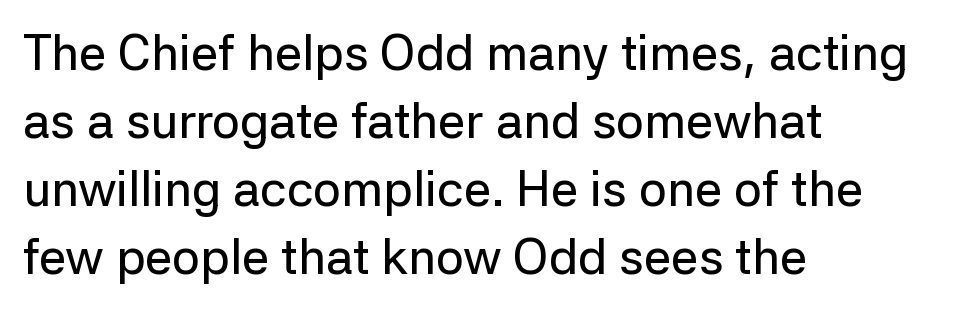
Which margin do the lines hug? The left one — the right edge is uneven. The face used here is proportionally spaced, like ordinary book or web type. You can tell from the bare stems that sans-serif type was used. Compared with typical body copy, the letter spacing here is the same.
